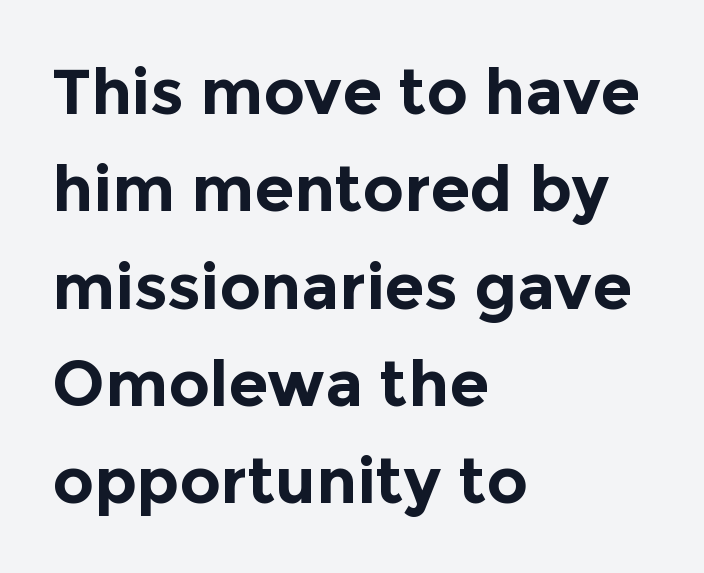
Q: Is the text bold? A: Yes.
Q: Is the text italic (slanted)? A: No, it is upright.
Q: Is the typeface a serif or a sans-serif typeface? A: Sans-serif.
Q: Is the text underlined? A: No.
Q: How is the paragraph aligned? A: Left-aligned.
Q: Is the spacing between letters normal or unusually wide? A: Normal.
Q: Is the spacing between lines tight, normal or loose? A: Normal.
Q: Width (condensed, normal, or wide)? A: Normal.
Q: x-height? A: Medium.
Q: Monospaced? A: No.
